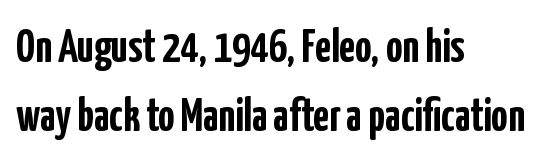
Q: Is the text bold? A: Yes.
Q: Is the text italic (slanted)? A: No, it is upright.
Q: Is the typeface a serif or a sans-serif typeface? A: Sans-serif.
Q: Is the text underlined? A: No.
Q: How is the paragraph aligned? A: Left-aligned.
Q: Is the spacing between letters normal or unusually wide? A: Normal.
Q: Is the spacing between lines tight, normal or loose? A: Normal.
Q: Width (condensed, normal, or wide)? A: Condensed.
Q: Stroke contrast? A: Low.
Q: x-height? A: Medium.
Q: Monospaced? A: No.
